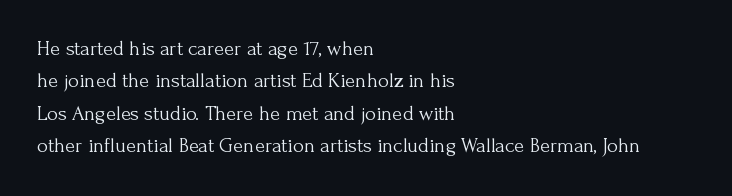
Words float on clear page, feet unadorned. Letters have the restrained weight of plain body copy at most. Horizontal alignment here is leftward, the default for most running prose. Whoever set this chose a conventional vertical rhythm. This sample uses an upright cut, with every glyph sitting square on the baseline.
